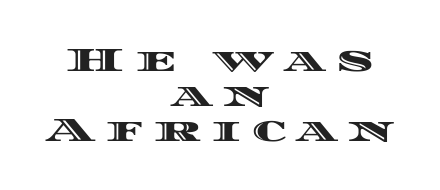
Descenders are the only things crossing below the line. Regarding leading, the lines here are crowded together. No italicization has been applied; the sample stays upright. Here the designer chose a conventional face with non-uniform glyph widths. The letterforms stand isolated, each surrounded by extra space.
